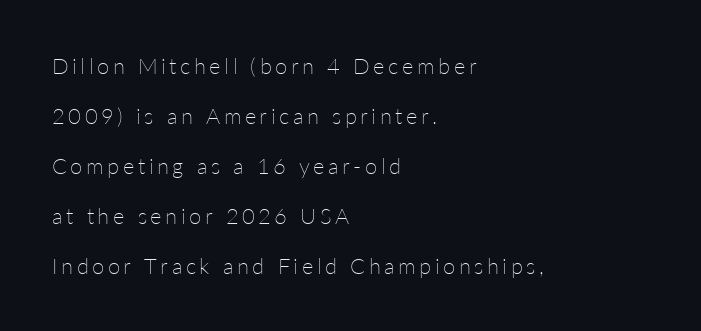
In terms of leading, this rendering errs on the spacious side. When letters stand straight like this, we call the style roman or upright. A clean baseline with only descenders dipping below it. Notice how the passage keeps a crisp vertical edge on the left only. Compared with a typical body face, this is equally light or lighter still.
